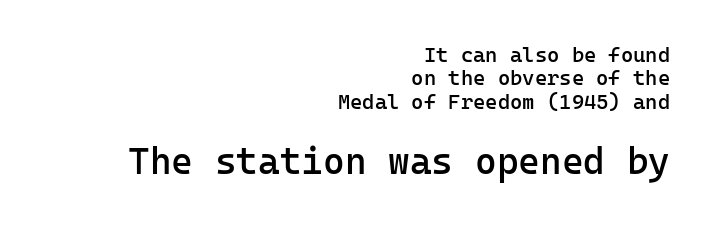
Q: Is the text bold? A: Semi-bold.
Q: Is the text italic (slanted)? A: No, it is upright.
Q: Is the typeface a serif or a sans-serif typeface? A: Sans-serif.
Q: Is the text underlined? A: No.
Q: How is the paragraph aligned? A: Right-aligned.
Q: Is the spacing between letters normal or unusually wide? A: Normal.
Q: Is the spacing between lines tight, normal or loose? A: Tight.
Q: Which block of text is set in a larger size, the first (top) or the second (bottom)? A: The second (bottom) one.
Q: Width (condensed, normal, or wide)? A: Normal.
Q: Stroke contrast? A: Low.
Q: x-height? A: Medium.
Q: Monospaced? A: Yes.
